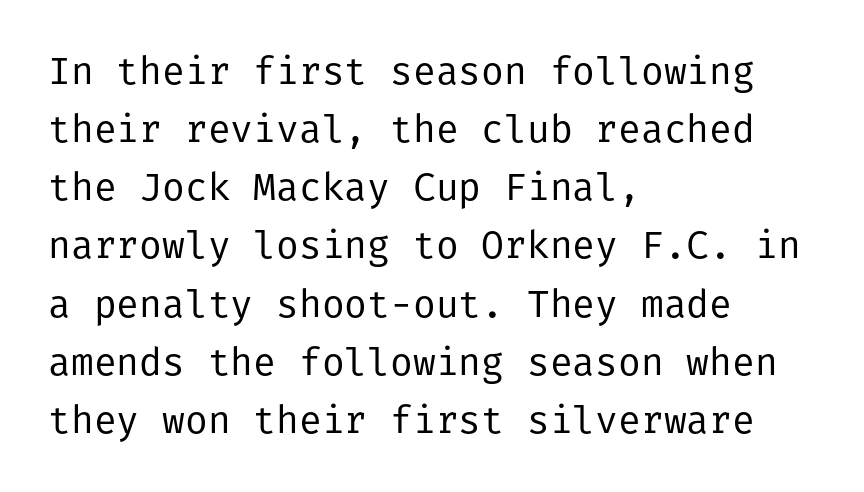
{"serif": "no", "italic": "no", "bold": "no", "weight": "regular", "width": "normal", "stroke_contrast": "low", "x_height": "medium", "underline": "no", "align": "left", "line_spacing": "normal", "line_spacing_ratio": 1.53, "letter_spacing": "normal", "letter_spacing_em": 0.0, "glyph_px": 38}
